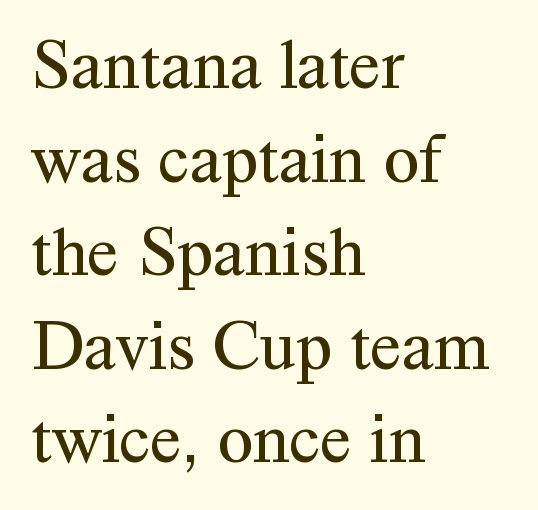
Q: Is the text bold? A: No.
Q: Is the text italic (slanted)? A: No, it is upright.
Q: Is the typeface a serif or a sans-serif typeface? A: Serif.
Q: Is the text underlined? A: No.
Q: How is the paragraph aligned? A: Left-aligned.
Q: Is the spacing between letters normal or unusually wide? A: Normal.
Q: Is the spacing between lines tight, normal or loose? A: Normal.
Q: Width (condensed, normal, or wide)? A: Normal.
Q: Stroke contrast? A: Medium.
Q: x-height? A: Medium.
Q: Monospaced? A: No.
